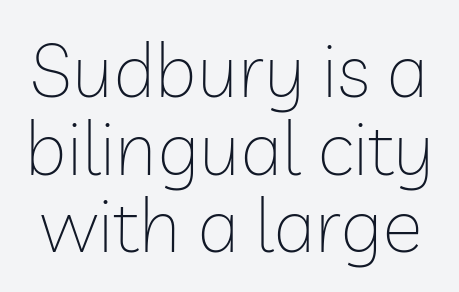
Q: Is the text bold? A: No.
Q: Is the text italic (slanted)? A: No, it is upright.
Q: Is the typeface a serif or a sans-serif typeface? A: Sans-serif.
Q: Is the text underlined? A: No.
Q: Is the spacing between letters normal or unusually wide? A: Normal.
Q: Is the spacing between lines tight, normal or loose? A: Tight.
Q: Width (condensed, normal, or wide)? A: Normal.
Q: Stroke contrast? A: Low.
Q: x-height? A: Medium.
Q: Monospaced? A: No.
